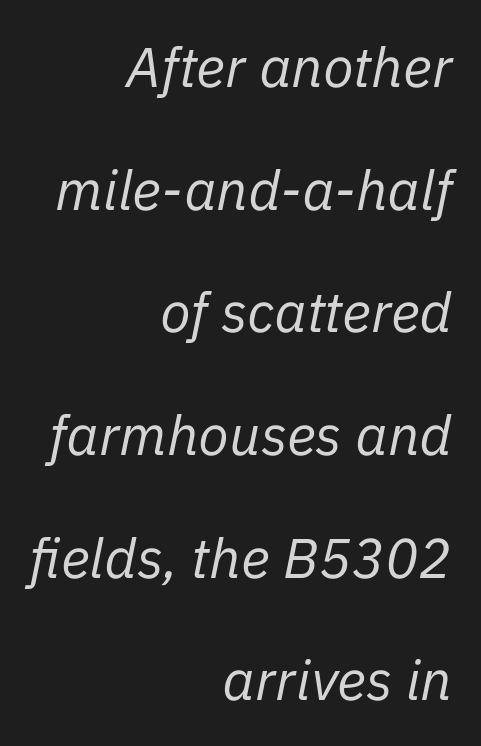
The image shows 56 px regular-weight type, italic (leaning right); set right-aligned, loose line spacing (2.19x), normal letter spacing, not underlined; low stroke contrast and a medium x-height.
